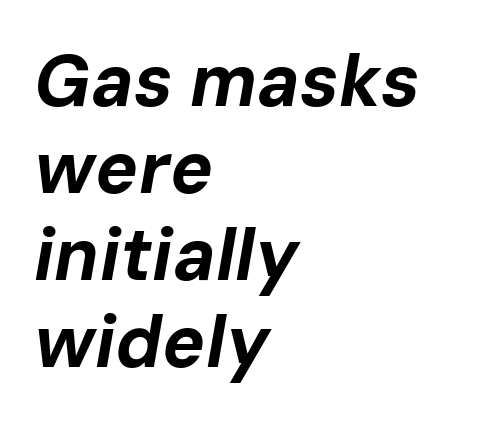
{"italic": "yes", "lean": "right", "slant_degrees": 10, "bold": "yes", "weight": "bold", "width": "normal", "stroke_contrast": "low", "x_height": "medium", "monospaced": "no", "underline": "no", "align": "left", "line_spacing_ratio": 1.21, "letter_spacing": "normal", "letter_spacing_em": 0.0, "glyph_px": 72}
